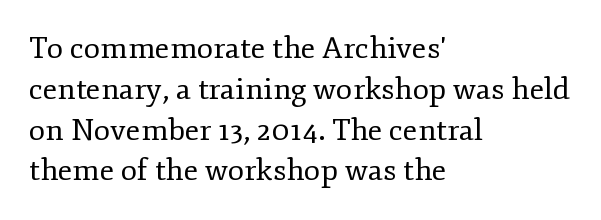
Inter-character spacing is left at the font's built-in metrics. Visually the block forms a straight wall on the left and a jagged coastline on the right. Italic? Not at all — the glyphs are vertical. Regular leading. These lines are composed in type with serifs.
